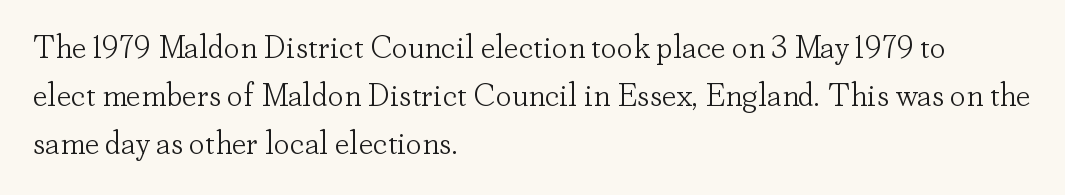
Q: Is the text bold? A: No.
Q: Is the text italic (slanted)? A: No, it is upright.
Q: Is the typeface a serif or a sans-serif typeface? A: Serif.
Q: Is the text underlined? A: No.
Q: How is the paragraph aligned? A: Left-aligned.
Q: Is the spacing between letters normal or unusually wide? A: Normal.
Q: Is the spacing between lines tight, normal or loose? A: Normal.
Q: Width (condensed, normal, or wide)? A: Normal.
Q: Stroke contrast? A: Low.
Q: x-height? A: Small.
Q: Monospaced? A: No.
